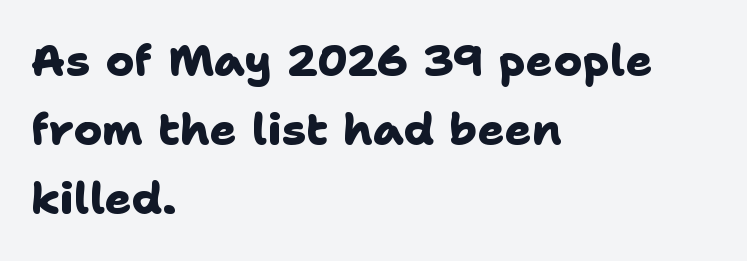
This is sans-serif lettering, the kind often seen on screens and signage. A full-strength bold gives these letters their thick strokes. These lines are set flush left with a ragged right edge. Each letter keeps its own natural width here, so spacing adapts to shape.
